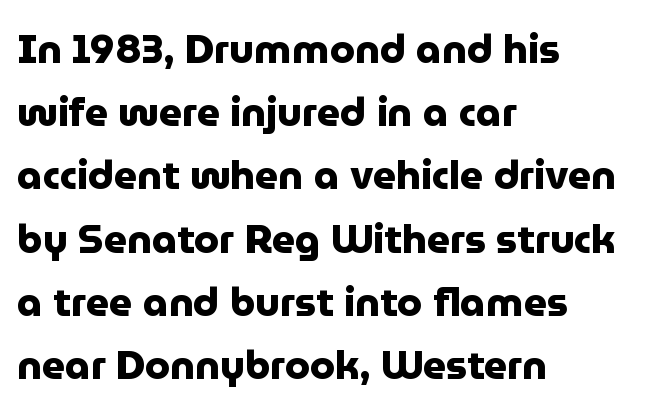
Clear beneath every line of the passage. A typesetter would call this proportional, since set widths differ per character. Are there feet on the stems? There aren't — it's a sans. Characters follow at the spacing the type designer built in.
